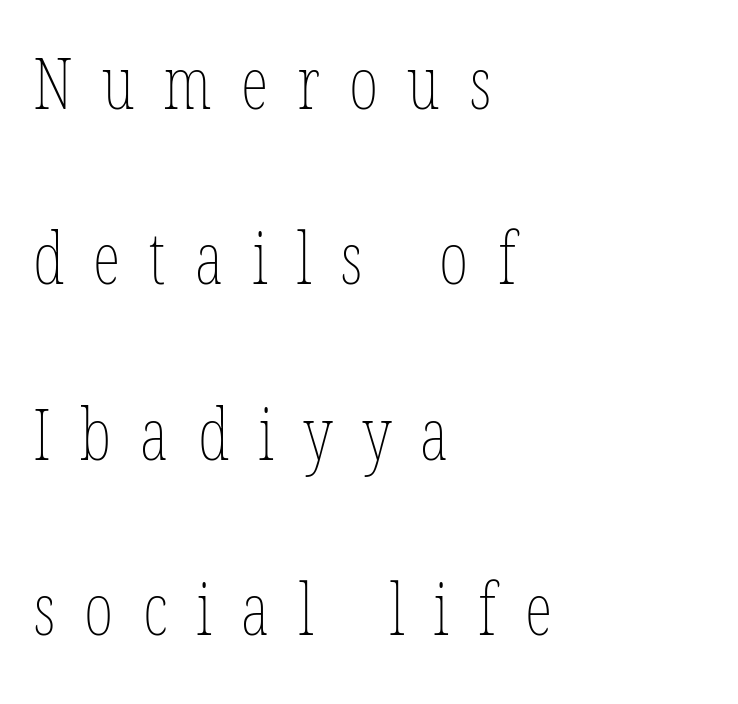
Layout note: lines flush left. Is the type heavy? It reads as light-to-regular instead. Look at the tracking — it's clearly loosened, letters drifting apart. Is this a fixed-width face? No — the glyphs have proportional, varying widths. The words here are not underlined.
